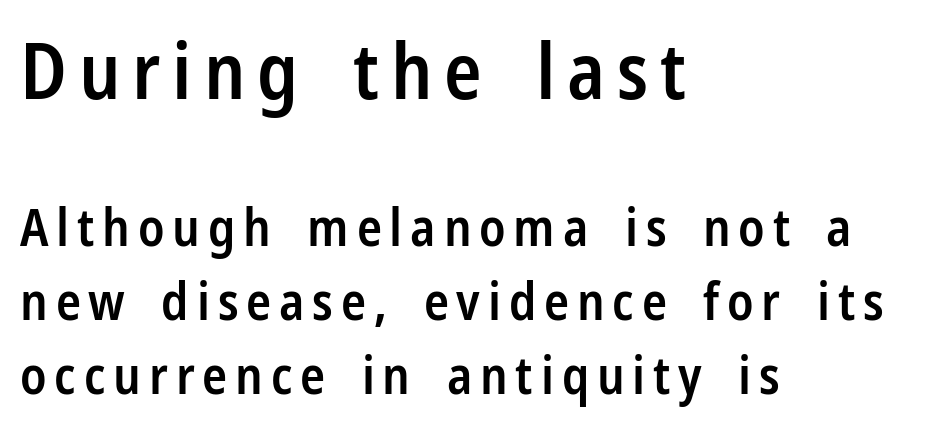
Stroke thickness is moderately raised; the sample reads as semibold. The more generous point size was reserved for the upper chunk. These lines are set flush left with a ragged right edge. Successive baselines arrive at the customary interval. The face used here is proportionally spaced, like ordinary book or web type.
